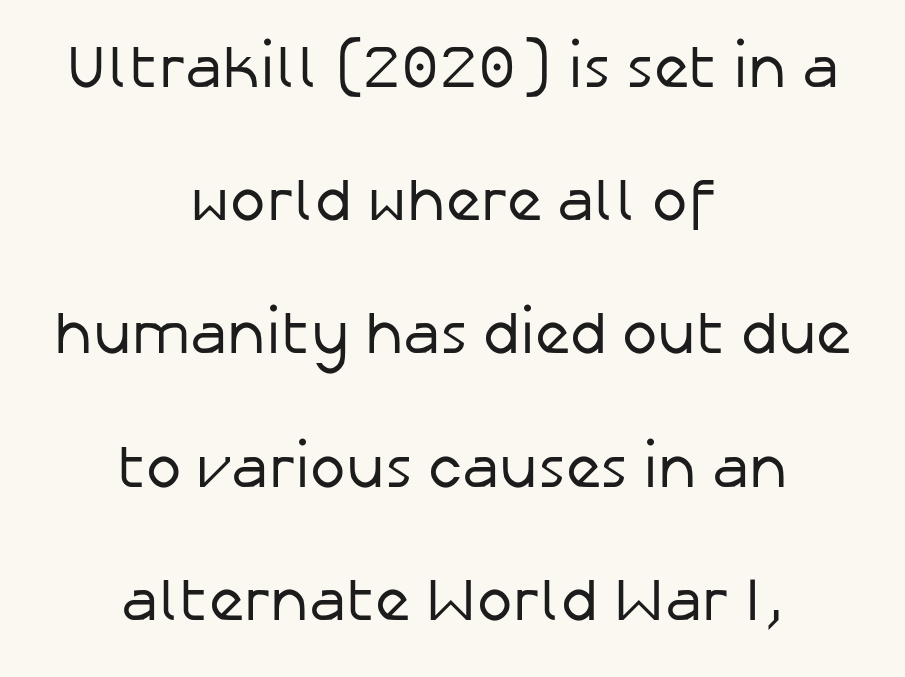
Q: Is the text bold? A: No.
Q: Is the text italic (slanted)? A: No, it is upright.
Q: Is the typeface a serif or a sans-serif typeface? A: Sans-serif.
Q: Is the text underlined? A: No.
Q: How is the paragraph aligned? A: Centered.
Q: Is the spacing between letters normal or unusually wide? A: Normal.
Q: Is the spacing between lines tight, normal or loose? A: Loose.
Q: Width (condensed, normal, or wide)? A: Normal.
Q: Stroke contrast? A: Low.
Q: x-height? A: Medium.
Q: Monospaced? A: No.
